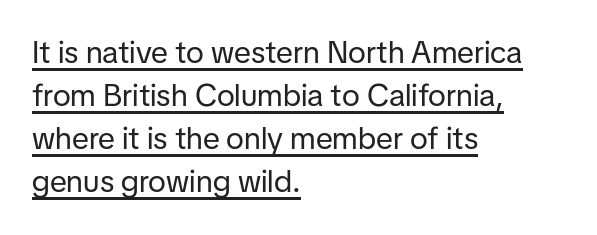
{"serif": "no", "italic": "no", "bold": "no", "weight": "regular", "width": "normal", "stroke_contrast": "low", "x_height": "medium", "monospaced": "no", "underline": "yes", "align": "left", "line_spacing": "normal", "line_spacing_ratio": 1.39, "letter_spacing": "normal", "letter_spacing_em": 0.0, "glyph_px": 31}
